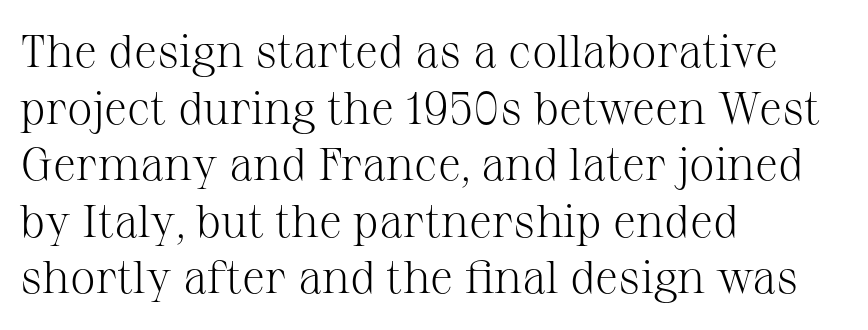
{"serif": "yes", "italic": "no", "bold": "no", "weight": "light", "width": "normal", "stroke_contrast": "medium", "x_height": "medium", "monospaced": "no", "underline": "no", "align": "left", "line_spacing_ratio": 1.23, "letter_spacing": "normal", "letter_spacing_em": 0.0, "glyph_px": 46}
